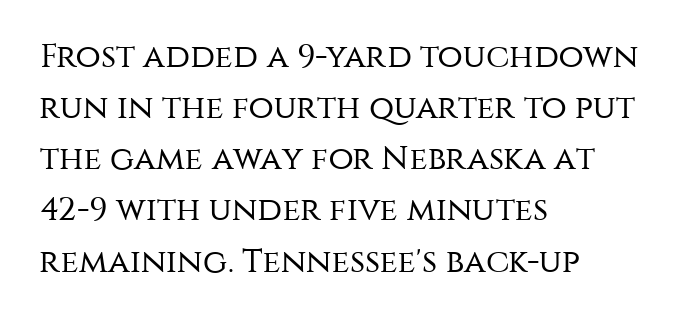
Q: Is the text bold? A: No.
Q: Is the text italic (slanted)? A: No, it is upright.
Q: Is the typeface a serif or a sans-serif typeface? A: Sans-serif.
Q: Is the text underlined? A: No.
Q: How is the paragraph aligned? A: Left-aligned.
Q: Is the spacing between letters normal or unusually wide? A: Normal.
Q: Is the spacing between lines tight, normal or loose? A: Normal.
Q: Width (condensed, normal, or wide)? A: Normal.
Q: Stroke contrast? A: Medium.
Q: x-height? A: Large.
Q: Monospaced? A: No.
